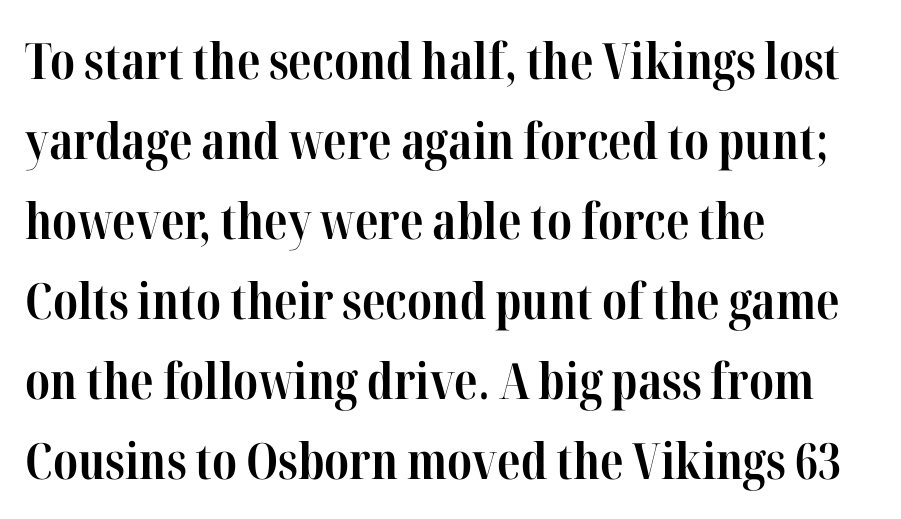
The image shows 50 px bold, condensed serif type, upright; set left-aligned, normal line spacing (1.6x), normal letter spacing, not underlined; high stroke contrast and a medium x-height.
